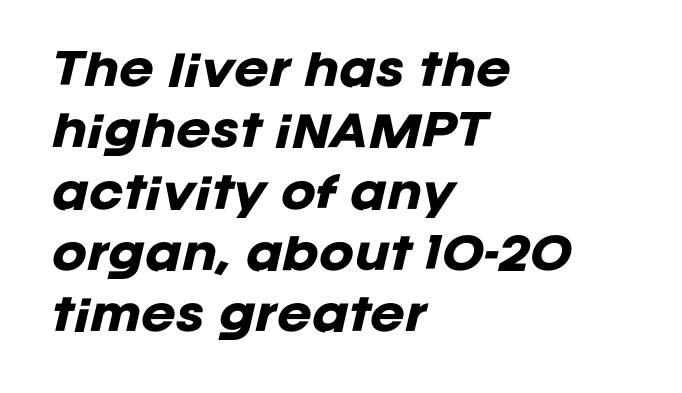
The image shows 42 px heavy type, italic (leaning right); set left-aligned, normal line spacing (1.46x), normal letter spacing, not underlined; low stroke contrast and a large x-height.
